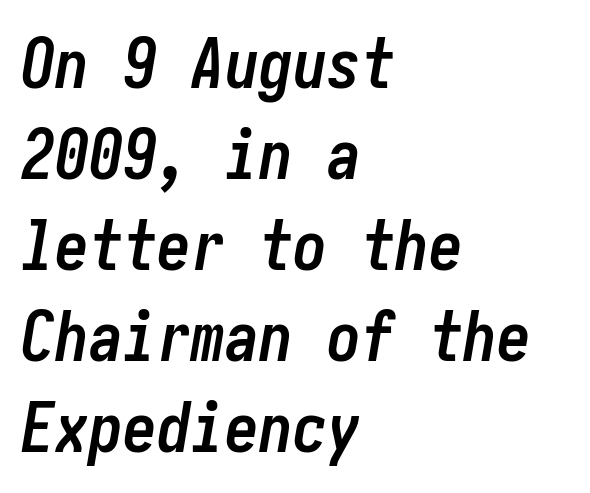
Q: Is the text bold? A: Yes.
Q: Is the text italic (slanted)? A: Yes, it leans right by about 10 degrees.
Q: Is the text underlined? A: No.
Q: How is the paragraph aligned? A: Left-aligned.
Q: Is the spacing between letters normal or unusually wide? A: Normal.
Q: Is the spacing between lines tight, normal or loose? A: Normal.
Q: Width (condensed, normal, or wide)? A: Condensed.
Q: Stroke contrast? A: Low.
Q: x-height? A: Medium.
